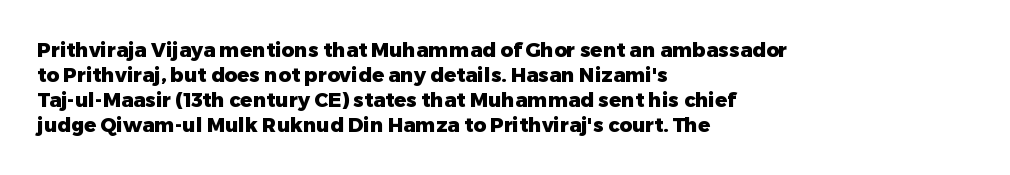
Q: Is the text bold? A: Yes.
Q: Is the text italic (slanted)? A: No, it is upright.
Q: Is the text underlined? A: No.
Q: How is the paragraph aligned? A: Left-aligned.
Q: Is the spacing between letters normal or unusually wide? A: Normal.
Q: Is the spacing between lines tight, normal or loose? A: Normal.
